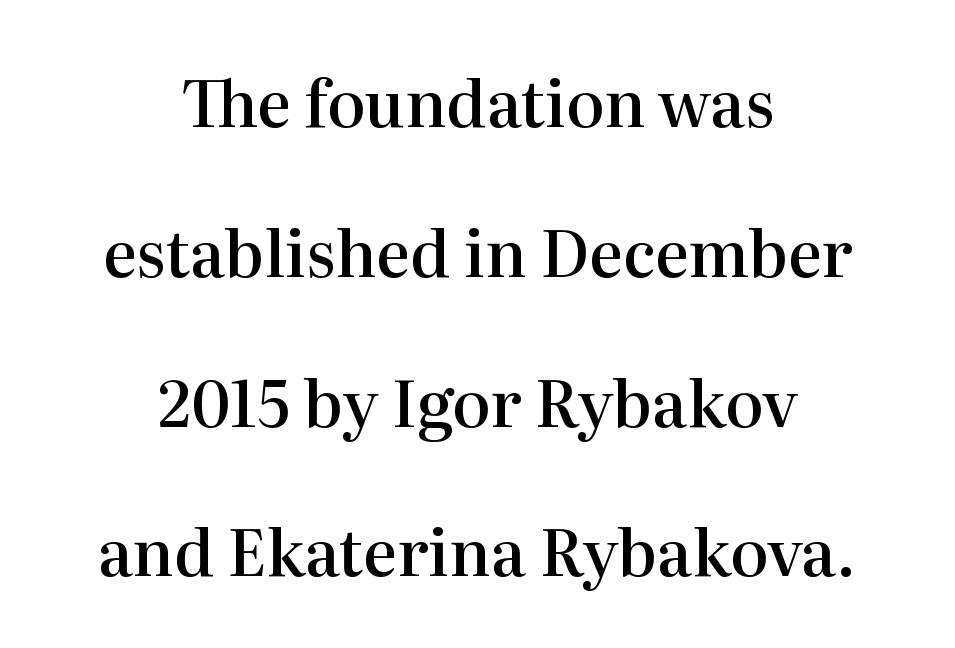
Firm but not heavy-handed strokes: this text is semibold. Descender tails drop into unmarked territory. Is there much room between lines? Yes — plenty of vertical air separates them. Upright lettering throughout.
